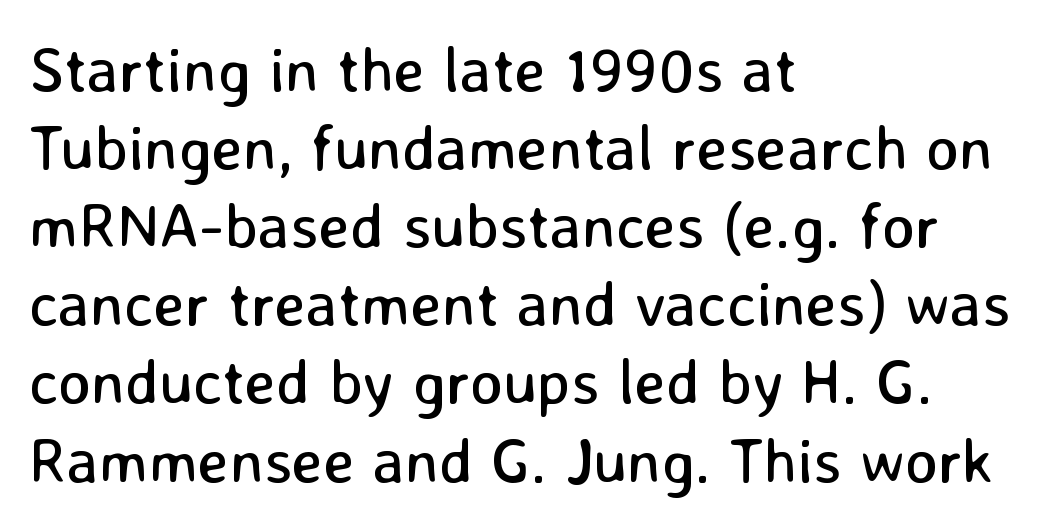
{"serif": "no", "italic": "no", "bold": "no", "weight": "regular", "width": "normal", "stroke_contrast": "low", "x_height": "medium", "monospaced": "no", "underline": "no", "align": "left", "line_spacing_ratio": 1.24, "letter_spacing": "normal", "letter_spacing_em": 0.0, "glyph_px": 63}
